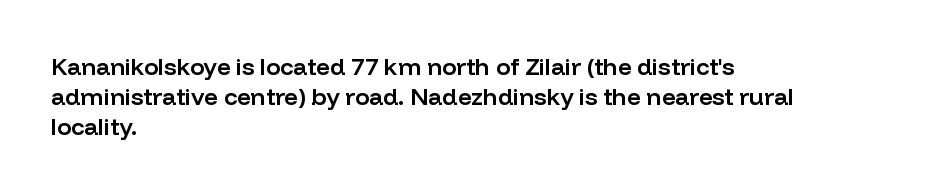
Q: Is the text bold? A: Semi-bold.
Q: Is the text italic (slanted)? A: No, it is upright.
Q: Is the text underlined? A: No.
Q: How is the paragraph aligned? A: Left-aligned.
Q: Is the spacing between letters normal or unusually wide? A: Normal.
Q: Is the spacing between lines tight, normal or loose? A: Normal.
